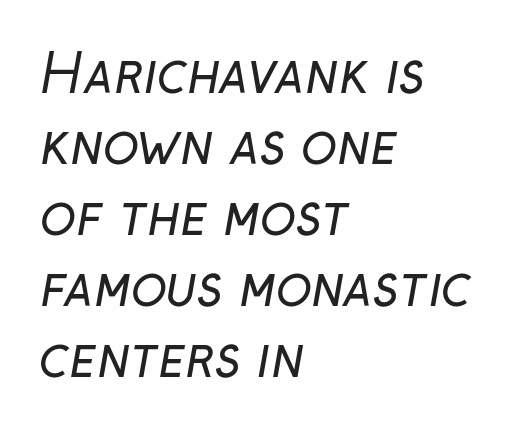
{"serif": "no", "bold": "no", "weight": "regular", "width": "normal", "stroke_contrast": "low", "x_height": "medium", "monospaced": "no", "underline": "no", "align": "left", "line_spacing": "normal", "line_spacing_ratio": 1.34, "letter_spacing": "normal", "letter_spacing_em": 0.0, "glyph_px": 53}
